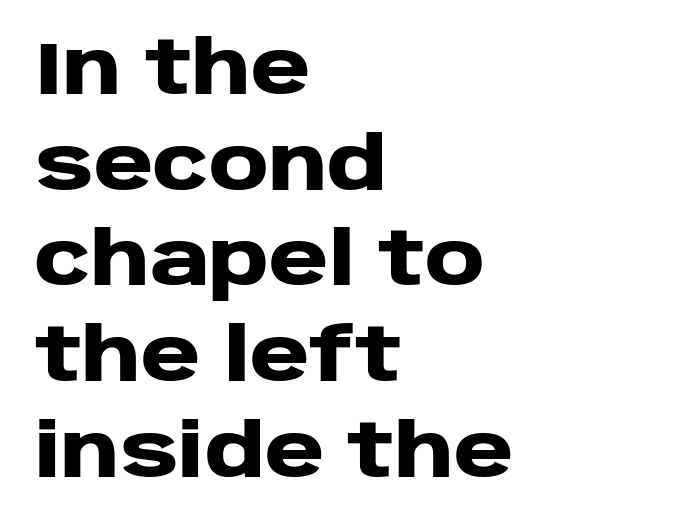
Q: Is the text bold? A: Yes.
Q: Is the text italic (slanted)? A: No, it is upright.
Q: Is the typeface a serif or a sans-serif typeface? A: Sans-serif.
Q: Is the text underlined? A: No.
Q: How is the paragraph aligned? A: Left-aligned.
Q: Is the spacing between letters normal or unusually wide? A: Normal.
Q: Is the spacing between lines tight, normal or loose? A: Normal.
Q: Width (condensed, normal, or wide)? A: Wide.
Q: Stroke contrast? A: Low.
Q: x-height? A: Large.
Q: Monospaced? A: No.
